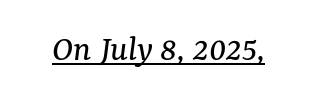
Q: Is the text bold? A: No.
Q: Is the text italic (slanted)? A: Yes, it leans right by about 7 degrees.
Q: Is the typeface a serif or a sans-serif typeface? A: Serif.
Q: Is the text underlined? A: Yes.
Q: Is the spacing between letters normal or unusually wide? A: Normal.
Q: Width (condensed, normal, or wide)? A: Normal.
Q: Stroke contrast? A: Medium.
Q: x-height? A: Medium.
Q: Monospaced? A: No.
